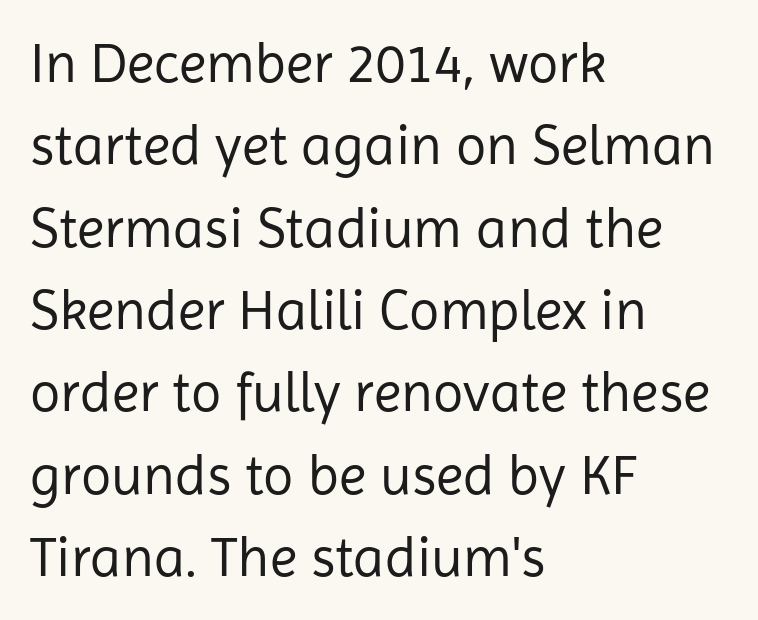
The image shows 56 px regular-weight sans-serif type, upright; set left-aligned, normal line spacing (1.47x), normal letter spacing, not underlined; low stroke contrast and a medium x-height.
